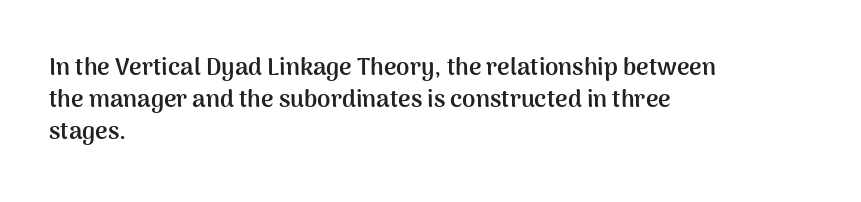
{"italic": "no", "bold": "yes", "underline": "no", "align": "left", "line_spacing": "normal", "line_spacing_ratio": 1.33, "letter_spacing": "normal", "letter_spacing_em": 0.0, "glyph_px": 24}
